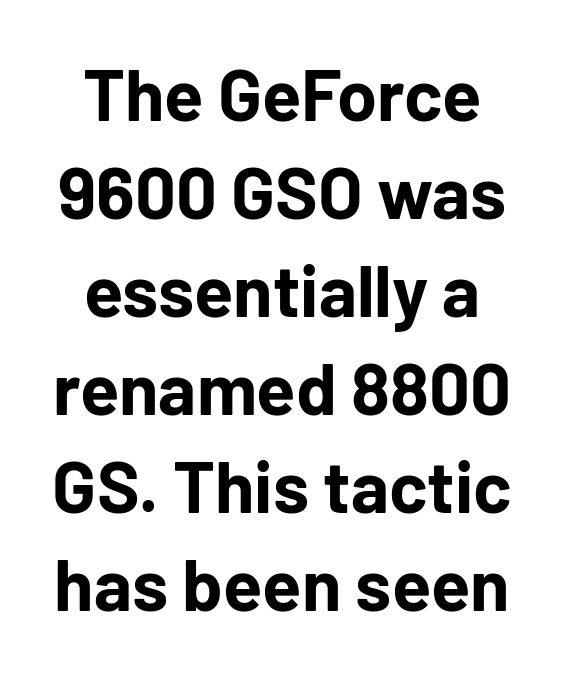
{"serif": "no", "italic": "no", "bold": "yes", "weight": "bold", "width": "normal", "stroke_contrast": "low", "x_height": "medium", "monospaced": "no", "underline": "no", "line_spacing": "normal", "line_spacing_ratio": 1.36, "letter_spacing": "normal", "letter_spacing_em": 0.0, "glyph_px": 72}
